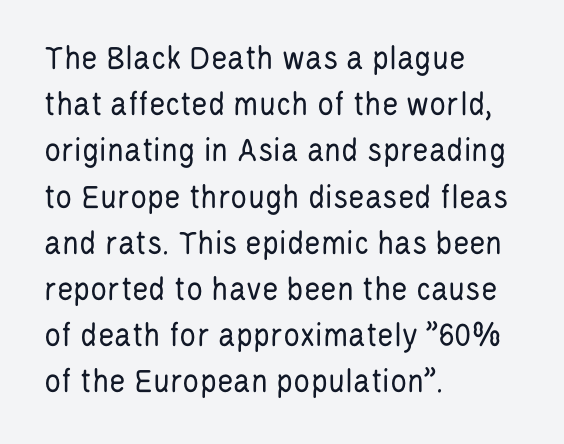
In terms of letterform style, serifs are entirely absent. Stems and bowls with no extra thickness — not bold. Descenders hang freely into open space. Vertically, the passage feels balanced, rows spaced as you'd expect. Ascenders rise straight up at ninety degrees.
